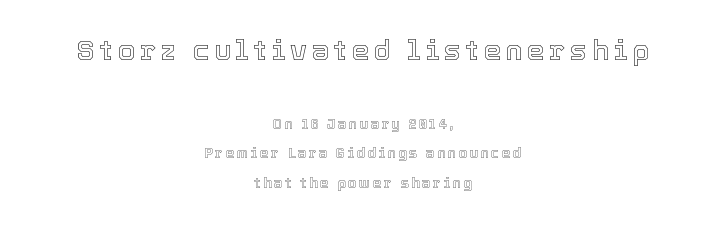
Q: Is the text italic (slanted)? A: No, it is upright.
Q: Is the text underlined? A: No.
Q: How is the paragraph aligned? A: Centered.
Q: Is the spacing between lines tight, normal or loose? A: Loose.
Q: Which block of text is set in a larger size, the first (top) or the second (bottom)? A: The first (top) one.
Q: Width (condensed, normal, or wide)? A: Normal.
Q: x-height? A: Medium.
Q: Monospaced? A: No.
